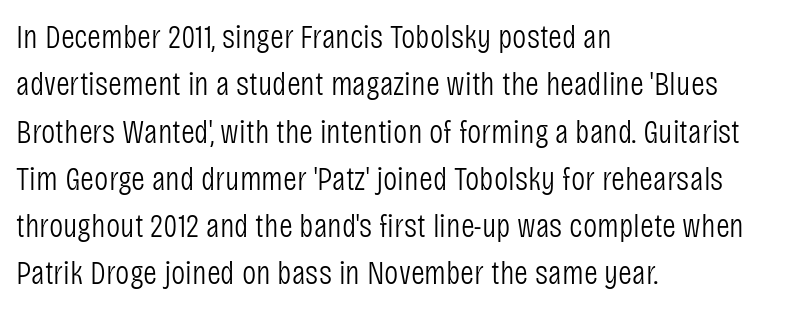
A typesetter would call this proportional, since set widths differ per character. A typesetter would call this leading conventional body-copy spacing. Weight: regular or lighter. Nope, not italic — everything's standing straight. Look at the bottom of the vertical strokes: they stop flat, with no serifs.
